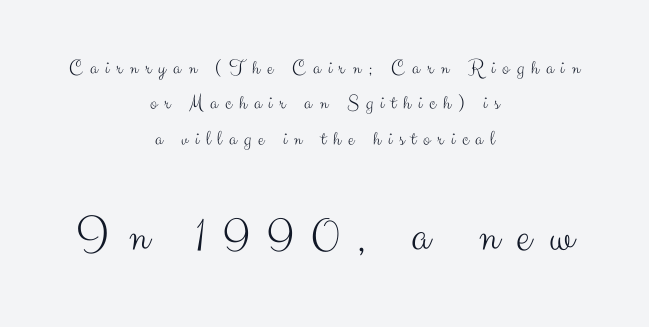
Look at the bottom of the vertical strokes: they stop flat, with no serifs. A typesetter would call this heavily tracked-out type. This reads as an unemphasized weight, regular at the heaviest. Lines of text with bare space underneath.
